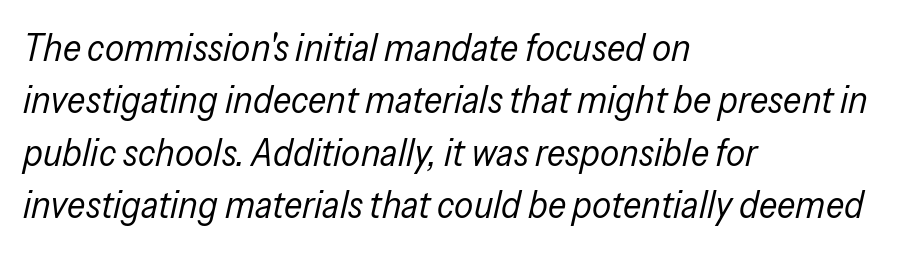
The image shows 38 px regular-weight, condensed type, italic (leaning right); set left-aligned, normal line spacing (1.38x), normal letter spacing, not underlined; low stroke contrast and a medium x-height.
